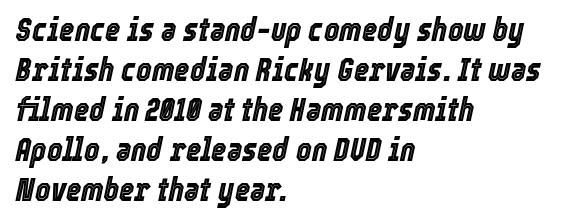
{"italic": "yes", "lean": "right", "slant_degrees": 12, "width": "condensed", "x_height": "medium", "monospaced": "no", "underline": "no", "align": "left", "line_spacing_ratio": 1.21, "letter_spacing": "normal", "letter_spacing_em": 0.0, "glyph_px": 33}
